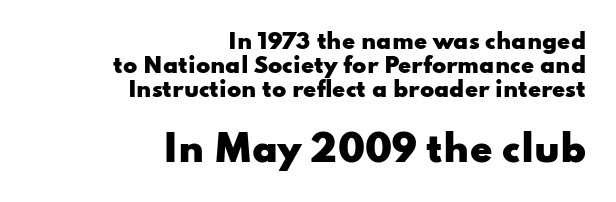
The image shows 36 px heavy, wide sans-serif type, upright; set right-aligned, tight line spacing (1.14x), normal letter spacing, not underlined; the second (bottom) block is 1.71x larger; low stroke contrast and a small x-height.
